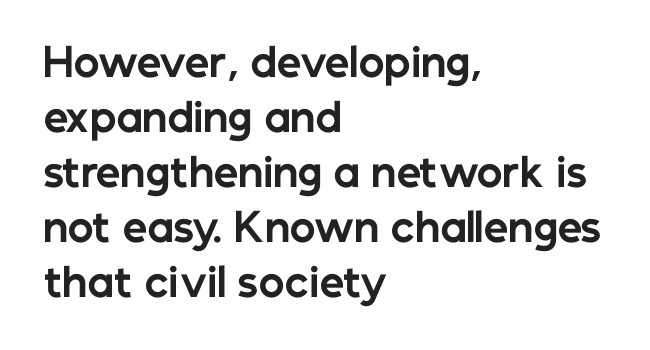
Style check: upright. Descenders hang freely into open space. One glance says typical: line gaps are just what's usual. This sample is left-justified, so line endings fall wherever the words run out. Does the type have serifs? No, each stem ends abruptly. Heavy-handed strokes throughout: this text is bold.
